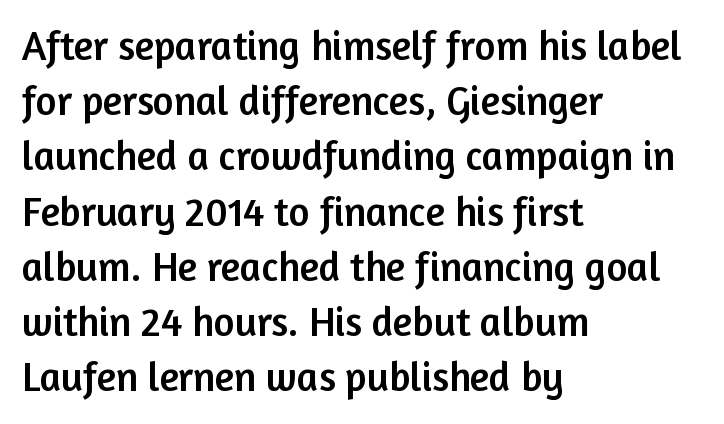
Q: Is the text italic (slanted)? A: No, it is upright.
Q: Is the typeface a serif or a sans-serif typeface? A: Sans-serif.
Q: Is the text underlined? A: No.
Q: How is the paragraph aligned? A: Left-aligned.
Q: Is the spacing between letters normal or unusually wide? A: Normal.
Q: Is the spacing between lines tight, normal or loose? A: Normal.
Q: Width (condensed, normal, or wide)? A: Normal.
Q: Stroke contrast? A: Low.
Q: x-height? A: Medium.
Q: Monospaced? A: No.
